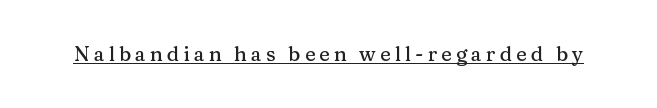
A typesetter would mark this as roman, not italic. The face used here is rendered with a markedly widened letterfit. Underline: present.
